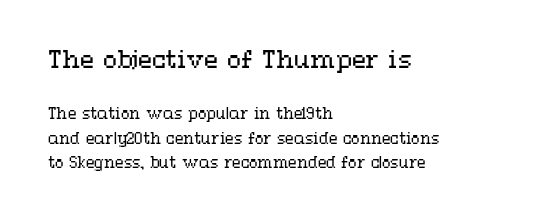
The image shows 23 px text type, upright; set left-aligned, line spacing 1.74x, normal letter spacing, not underlined; the first (top) block is 1.64x larger.
